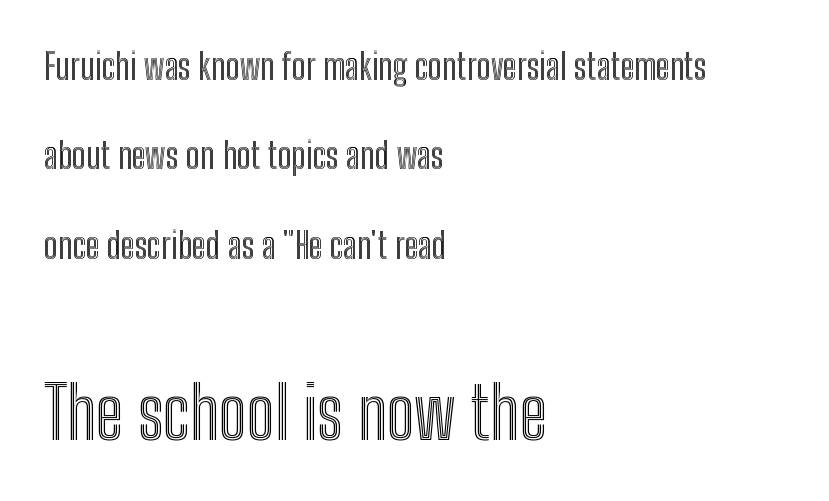
{"italic": "no", "width": "condensed", "x_height": "medium", "monospaced": "no", "underline": "no", "align": "left", "line_spacing": "loose", "line_spacing_ratio": 2.48, "letter_spacing": "normal", "letter_spacing_em": 0.0, "larger_block": "second", "size_ratio": 2.0, "glyph_px": 72}
